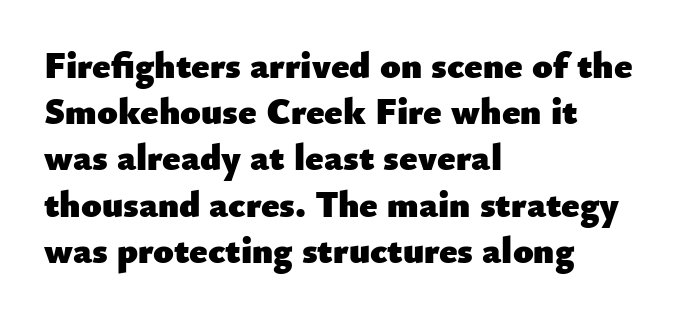
{"serif": "no", "italic": "no", "bold": "yes", "weight": "heavy", "width": "normal", "stroke_contrast": "low", "x_height": "small", "monospaced": "no", "underline": "no", "align": "left", "line_spacing": "normal", "line_spacing_ratio": 1.25, "letter_spacing": "normal", "letter_spacing_em": 0.0, "glyph_px": 37}
